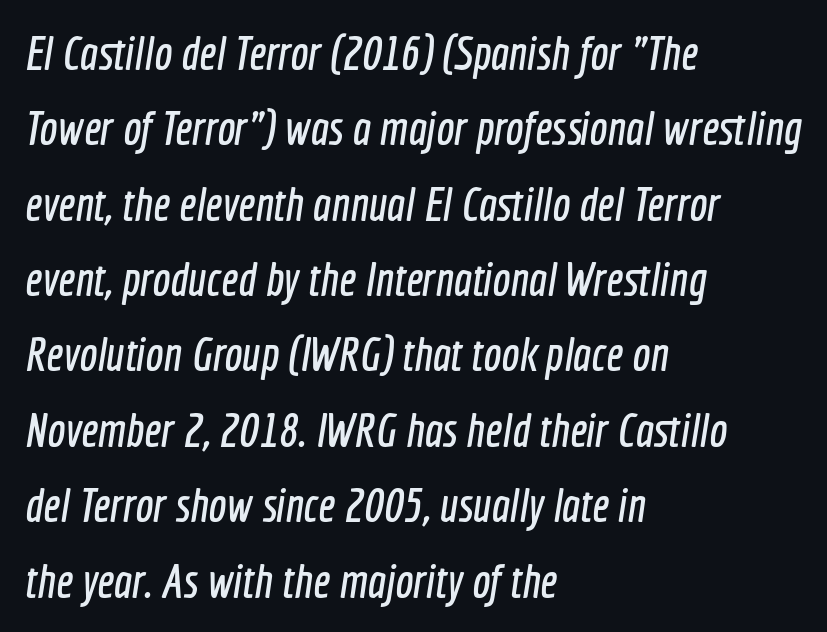
Q: Is the typeface a serif or a sans-serif typeface? A: Sans-serif.
Q: Is the text underlined? A: No.
Q: How is the paragraph aligned? A: Left-aligned.
Q: Is the spacing between letters normal or unusually wide? A: Normal.
Q: Is the spacing between lines tight, normal or loose? A: Normal.
Q: Width (condensed, normal, or wide)? A: Condensed.
Q: x-height? A: Medium.
Q: Monospaced? A: No.
